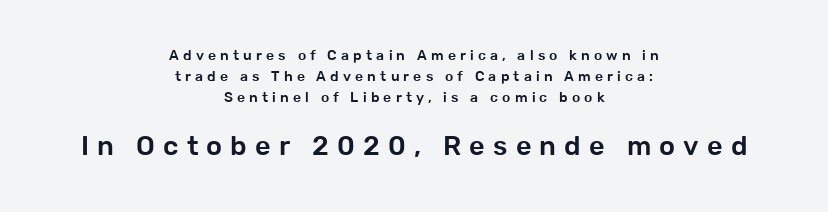
The image shows 27 px text type, upright; set centered, normal line spacing (1.51x), unusually wide letter spacing (+0.3 em), not underlined; the second (bottom) block is 1.93x larger.
